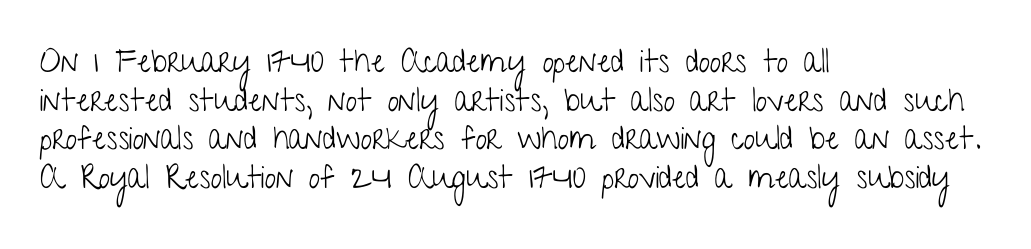
Q: Is the text bold? A: No.
Q: Is the text italic (slanted)? A: No, it is upright.
Q: Is the typeface a serif or a sans-serif typeface? A: Sans-serif.
Q: Is the text underlined? A: No.
Q: How is the paragraph aligned? A: Left-aligned.
Q: Is the spacing between letters normal or unusually wide? A: Normal.
Q: Width (condensed, normal, or wide)? A: Condensed.
Q: Stroke contrast? A: Low.
Q: x-height? A: Medium.
Q: Monospaced? A: No.
